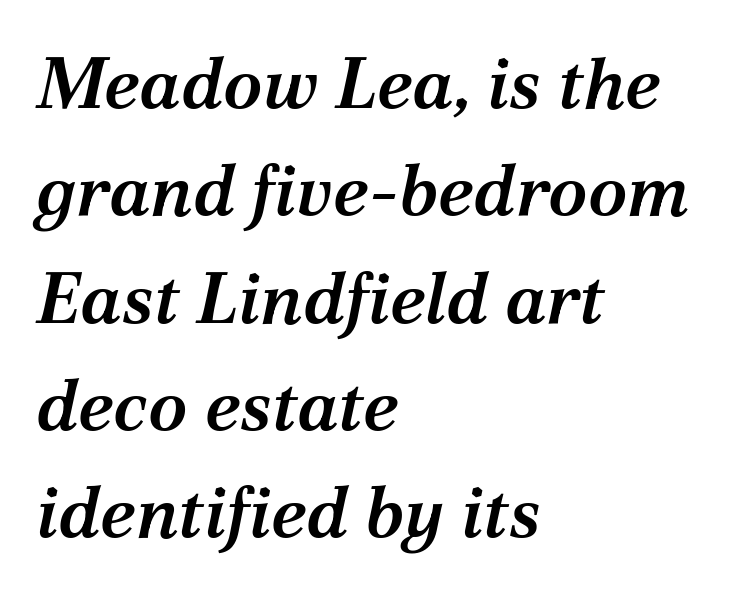
{"serif": "yes", "italic": "yes", "lean": "right", "slant_degrees": 12, "bold": "semi", "weight": "semibold", "width": "normal", "stroke_contrast": "medium", "x_height": "medium", "monospaced": "no", "underline": "no", "align": "left", "line_spacing": "normal", "line_spacing_ratio": 1.49, "letter_spacing": "normal", "letter_spacing_em": 0.0, "glyph_px": 72}
